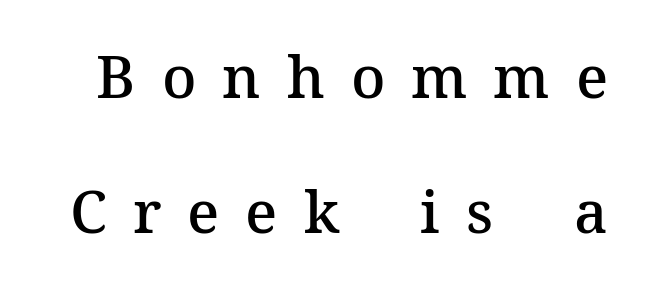
Q: Is the text bold? A: Semi-bold.
Q: Is the text italic (slanted)? A: No, it is upright.
Q: Is the typeface a serif or a sans-serif typeface? A: Serif.
Q: Is the text underlined? A: No.
Q: Is the spacing between letters normal or unusually wide? A: Unusually wide.
Q: Is the spacing between lines tight, normal or loose? A: Loose.
Q: Width (condensed, normal, or wide)? A: Normal.
Q: Stroke contrast? A: Medium.
Q: x-height? A: Medium.
Q: Monospaced? A: No.
